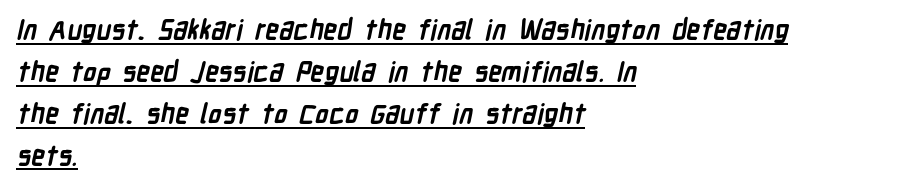
Q: Is the text bold? A: Yes.
Q: Is the text underlined? A: Yes.
Q: How is the paragraph aligned? A: Left-aligned.
Q: Is the spacing between letters normal or unusually wide? A: Normal.
Q: Is the spacing between lines tight, normal or loose? A: Normal.
